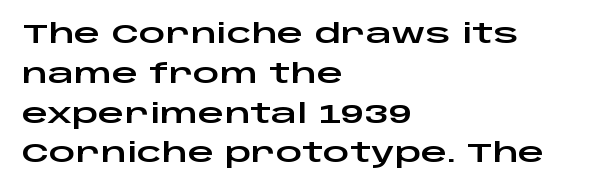
Q: Is the text italic (slanted)? A: No, it is upright.
Q: Is the text underlined? A: No.
Q: How is the paragraph aligned? A: Left-aligned.
Q: Is the spacing between letters normal or unusually wide? A: Normal.
Q: Is the spacing between lines tight, normal or loose? A: Normal.
